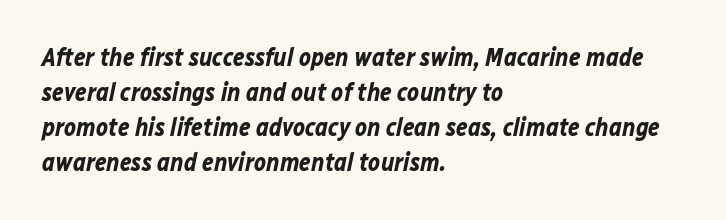
The image shows 25 px bold type, italic (leaning right); set left-aligned, normal line spacing (1.4x), normal letter spacing, not underlined.
